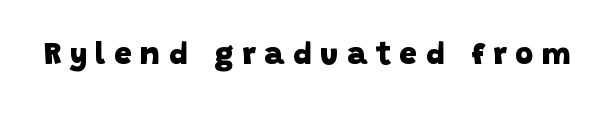
{"serif": "no", "bold": "yes", "weight": "heavy", "width": "normal", "stroke_contrast": "low", "x_height": "large", "monospaced": "no", "underline": "no", "letter_spacing": "wide", "letter_spacing_em": 0.28, "glyph_px": 31}
